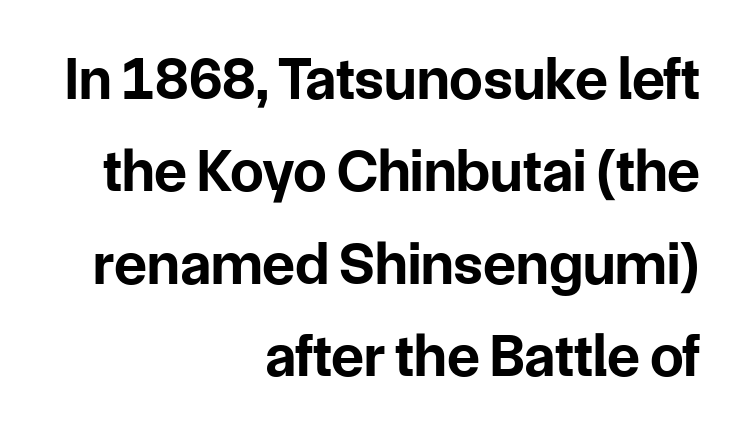
This sample has the flowing, uneven cadence of proportional lettering. Plenty of ink on the page — the face is bold. Italic? Not at all — the glyphs are vertical. The line texture is even and compact thanks to regular tracking. The type family on display is of the sans-serif kind. The string is rendered with underlining switched off.
